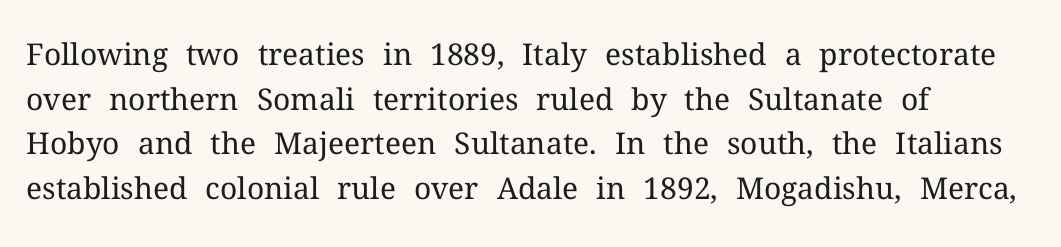
Q: Is the text bold? A: No.
Q: Is the text italic (slanted)? A: No, it is upright.
Q: Is the typeface a serif or a sans-serif typeface? A: Serif.
Q: Is the text underlined? A: No.
Q: How is the paragraph aligned? A: Left-aligned.
Q: Is the spacing between letters normal or unusually wide? A: Normal.
Q: Is the spacing between lines tight, normal or loose? A: Normal.
Q: Width (condensed, normal, or wide)? A: Normal.
Q: Stroke contrast? A: Medium.
Q: x-height? A: Medium.
Q: Monospaced? A: No.
